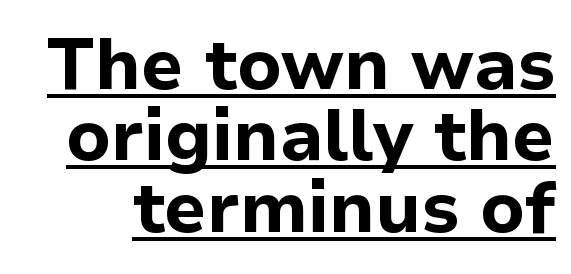
{"serif": "no", "italic": "no", "bold": "yes", "weight": "bold", "width": "normal", "stroke_contrast": "low", "x_height": "medium", "monospaced": "no", "underline": "yes", "line_spacing": "tight", "line_spacing_ratio": 0.99, "letter_spacing": "normal", "letter_spacing_em": 0.0, "glyph_px": 72}
